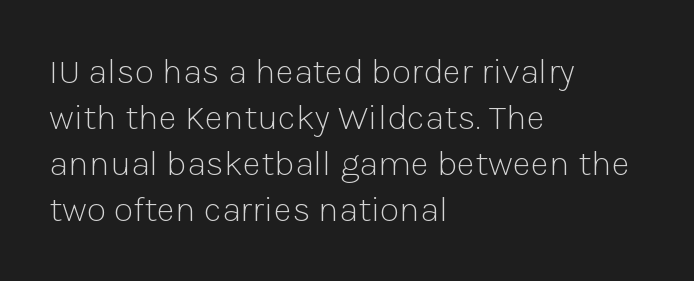
The image shows 36 px light sans-serif type, upright; set left-aligned, normal line spacing (1.28x), normal letter spacing, not underlined; low stroke contrast and a medium x-height.
